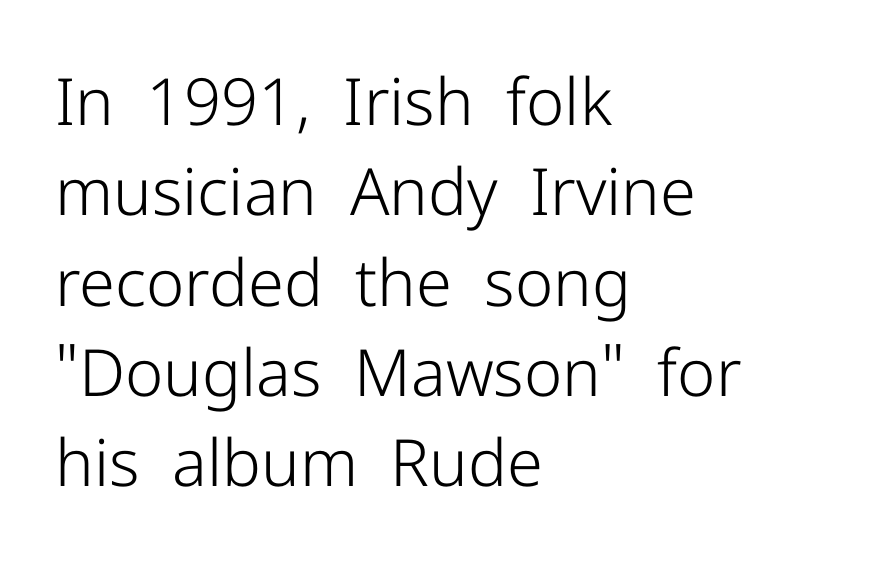
The image shows 65 px light sans-serif type, upright; set left-aligned, normal line spacing (1.39x), normal letter spacing, not underlined; low stroke contrast and a medium x-height.
